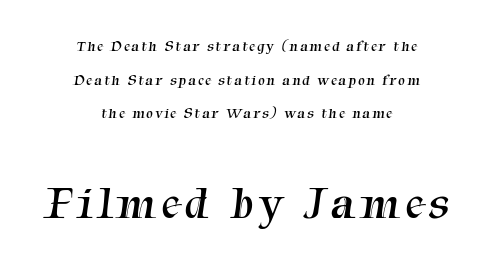
{"serif": "yes", "bold": "no", "weight": "regular", "width": "normal", "stroke_contrast": "medium", "x_height": "medium", "monospaced": "no", "underline": "no", "align": "center", "line_spacing": "loose", "line_spacing_ratio": 2.24, "larger_block": "second", "size_ratio": 3.07, "glyph_px": 46}
